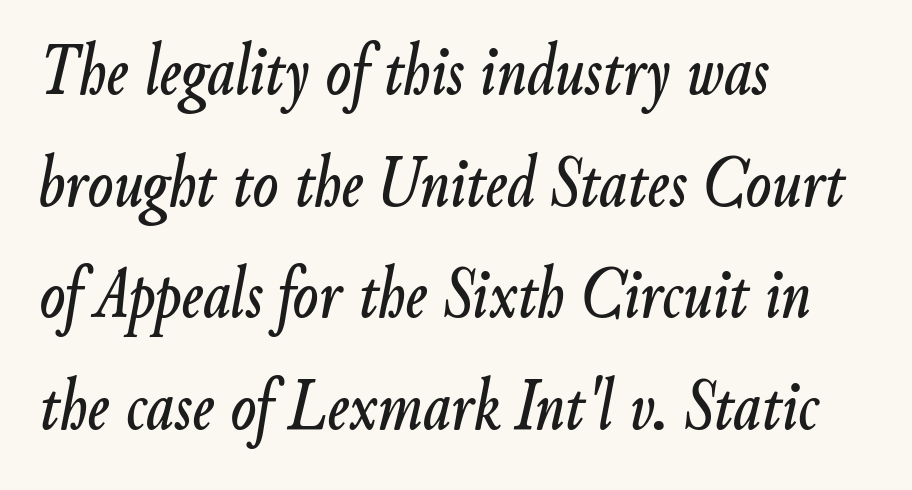
The image shows 75 px condensed type, italic (leaning right); set left-aligned, normal line spacing (1.49x), normal letter spacing, not underlined; low stroke contrast and a small x-height.
